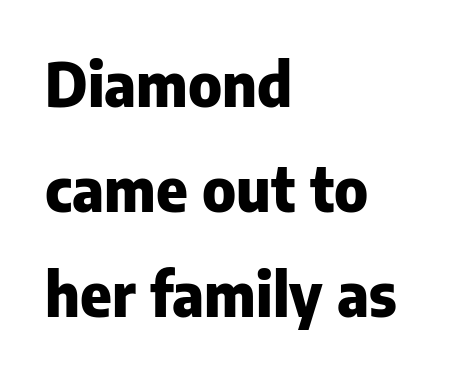
{"serif": "no", "italic": "no", "bold": "yes", "weight": "heavy", "width": "normal", "stroke_contrast": "low", "x_height": "medium", "monospaced": "no", "underline": "no", "align": "left", "line_spacing_ratio": 1.75, "letter_spacing": "normal", "letter_spacing_em": 0.0, "glyph_px": 60}
